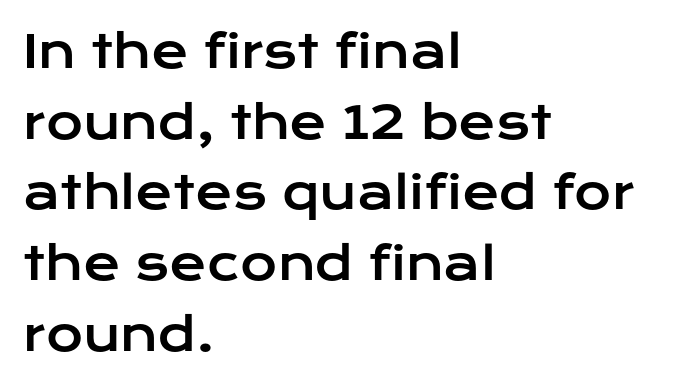
Baseline-to-baseline distance is the conventional proportion of letter height. Nothing sits at the stroke ends, so this counts as sans-serif. Glance below the letters and you will spot only blank space. The face used here is rendered with its standard letterfit. Varying glyph widths throughout — classic text-font behaviour.
